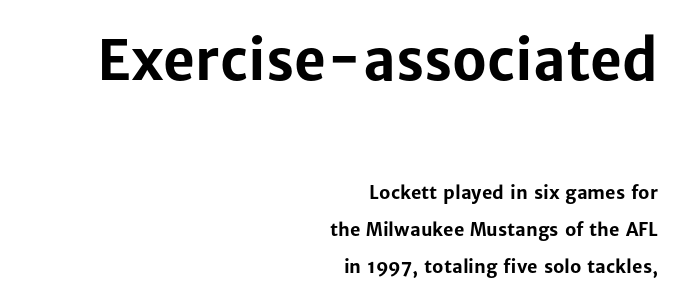
{"serif": "no", "italic": "no", "bold": "yes", "weight": "bold", "width": "normal", "stroke_contrast": "low", "x_height": "medium", "monospaced": "no", "underline": "no", "align": "right", "line_spacing": "loose", "line_spacing_ratio": 2.04, "letter_spacing": "normal", "letter_spacing_em": 0.0, "larger_block": "first", "size_ratio": 3.06, "glyph_px": 55}
